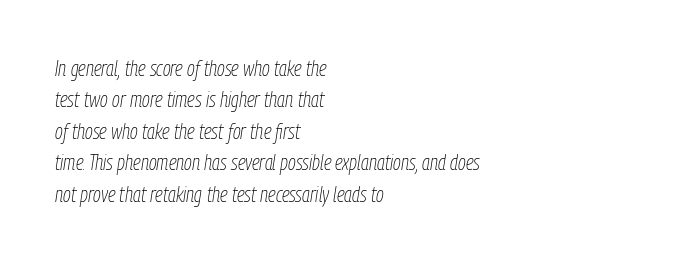
Q: Is the text bold? A: No.
Q: Is the text italic (slanted)? A: Yes, it leans right by about 9 degrees.
Q: Is the text underlined? A: No.
Q: How is the paragraph aligned? A: Left-aligned.
Q: Is the spacing between letters normal or unusually wide? A: Normal.
Q: Is the spacing between lines tight, normal or loose? A: Normal.
